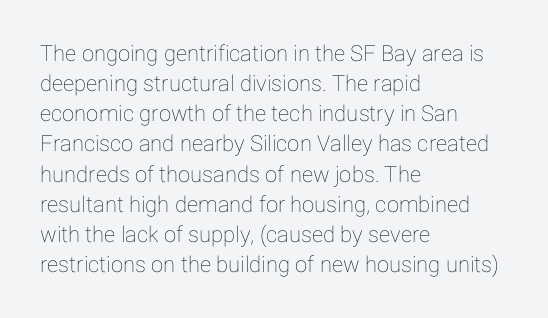
The lettering stays uniformly vertical, giving the passage a roman look. The text block is weighted toward the left margin, trailing off unevenly rightward. A typesetter would call this zero additional tracking. Evenly set lines give the paragraph a standard silhouette.
